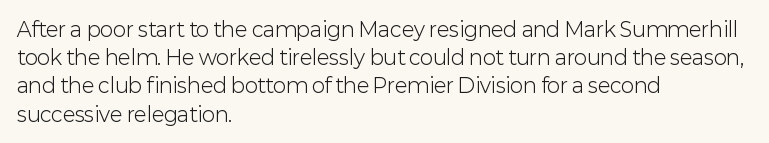
The image shows 20 px text type, upright; set left-aligned, normal line spacing (1.41x), normal letter spacing, not underlined.
